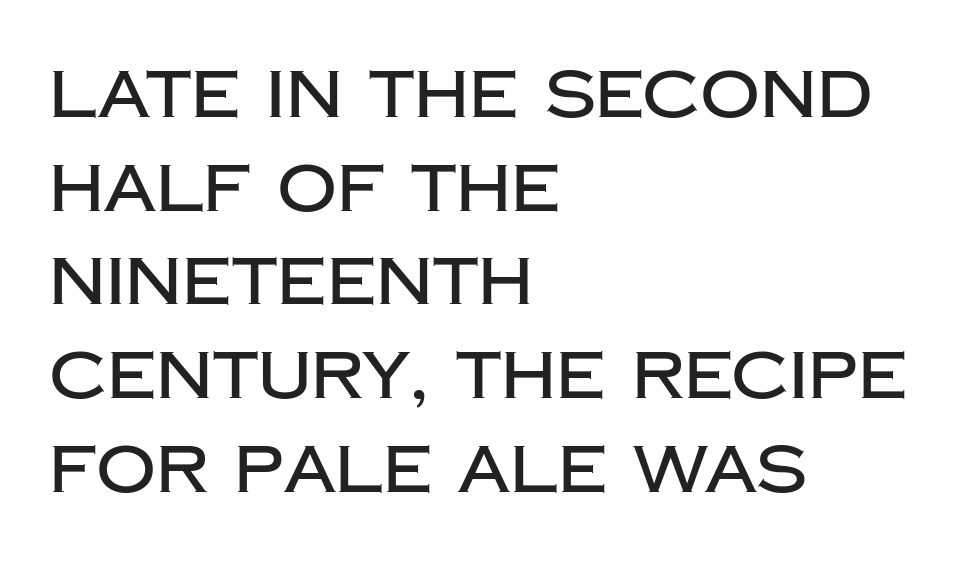
Q: Is the text italic (slanted)? A: No, it is upright.
Q: Is the typeface a serif or a sans-serif typeface? A: Sans-serif.
Q: Is the text underlined? A: No.
Q: How is the paragraph aligned? A: Left-aligned.
Q: Is the spacing between letters normal or unusually wide? A: Normal.
Q: Is the spacing between lines tight, normal or loose? A: Normal.
Q: Width (condensed, normal, or wide)? A: Normal.
Q: Stroke contrast? A: Low.
Q: x-height? A: Large.
Q: Monospaced? A: No.
